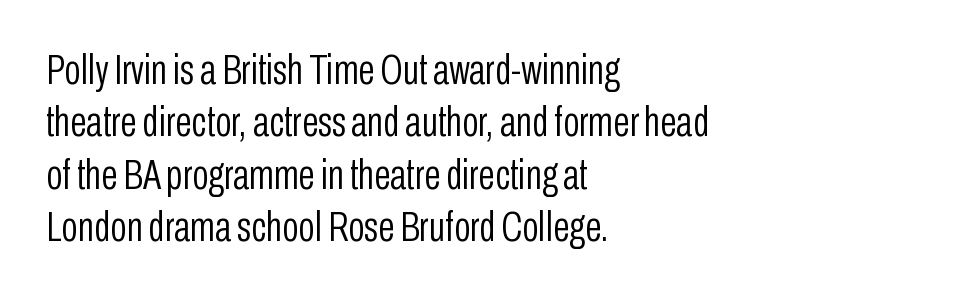
Note the varied advance widths — an 'i' is clearly narrower than an 'm'. The space directly below the letters is spotless. Short note: letters normally spaced. Short and long lines alike share a common starting point at left. Stems and bowls with no extra thickness — not bold.
